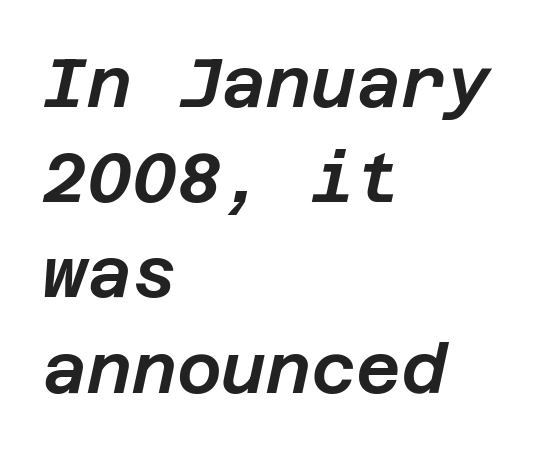
The image shows 69 px text type, italic (leaning right); set left-aligned, normal line spacing (1.38x), normal letter spacing, not underlined; low stroke contrast and a large x-height.
